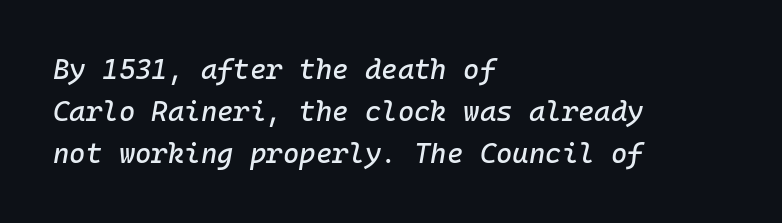
A clean baseline with only descenders dipping below it. Looking at the ascenders, they clearly lean. Horizontal bands of white between lines are of average thickness. What stands out about the letter spacing? Nothing — it is the standard amount. The text block is weighted toward the left margin, trailing off unevenly rightward. Note the uniform advance width — an 'i' takes as much space as an 'm'.
